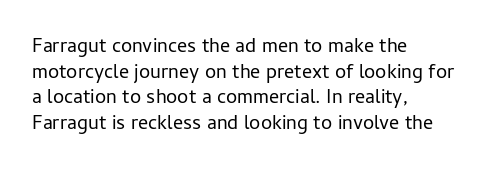
Q: Is the text bold? A: No.
Q: Is the text italic (slanted)? A: No, it is upright.
Q: Is the text underlined? A: No.
Q: How is the paragraph aligned? A: Left-aligned.
Q: Is the spacing between letters normal or unusually wide? A: Normal.
Q: Is the spacing between lines tight, normal or loose? A: Normal.
